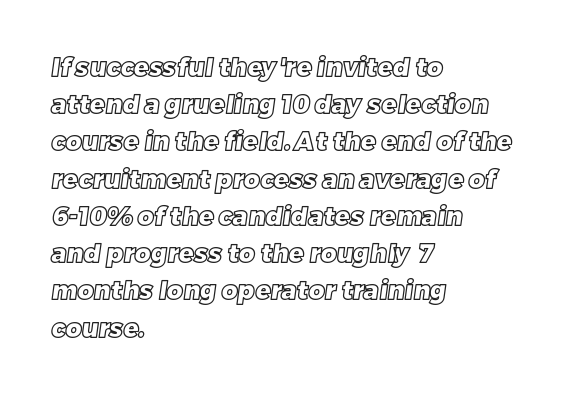
{"underline": "no", "align": "left", "line_spacing": "normal", "line_spacing_ratio": 1.49, "letter_spacing": "normal", "letter_spacing_em": 0.0, "glyph_px": 25}
